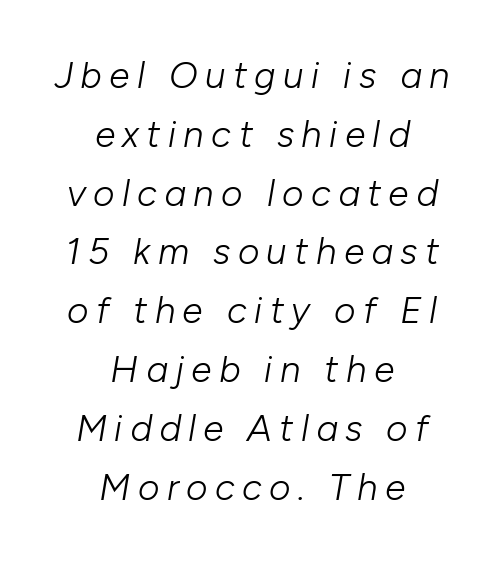
Q: Is the text bold? A: No.
Q: Is the text italic (slanted)? A: Yes, it leans right by about 10 degrees.
Q: Is the text underlined? A: No.
Q: How is the paragraph aligned? A: Centered.
Q: Is the spacing between letters normal or unusually wide? A: Unusually wide.
Q: Is the spacing between lines tight, normal or loose? A: Normal.
Q: Width (condensed, normal, or wide)? A: Normal.
Q: Stroke contrast? A: Low.
Q: x-height? A: Medium.
Q: Monospaced? A: No.
